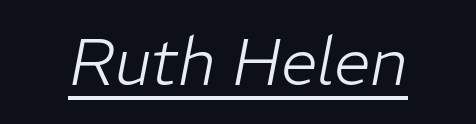
Q: Is the text bold? A: No.
Q: Is the text italic (slanted)? A: Yes, it leans right by about 11 degrees.
Q: Is the text underlined? A: Yes.
Q: Is the spacing between letters normal or unusually wide? A: Normal.
Q: Width (condensed, normal, or wide)? A: Normal.
Q: Stroke contrast? A: Low.
Q: x-height? A: Medium.
Q: Monospaced? A: No.
